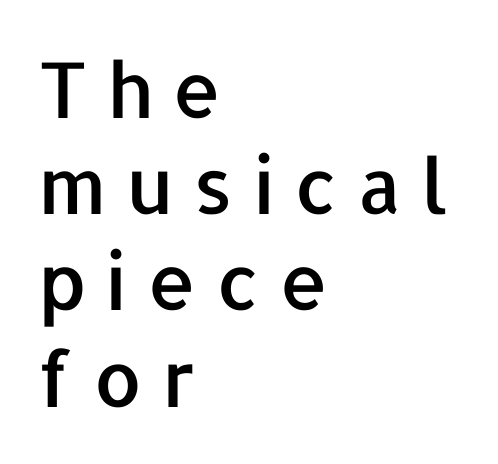
Q: Is the text italic (slanted)? A: No, it is upright.
Q: Is the typeface a serif or a sans-serif typeface? A: Sans-serif.
Q: Is the text underlined? A: No.
Q: How is the paragraph aligned? A: Left-aligned.
Q: Is the spacing between letters normal or unusually wide? A: Unusually wide.
Q: Is the spacing between lines tight, normal or loose? A: Normal.
Q: Width (condensed, normal, or wide)? A: Normal.
Q: Stroke contrast? A: Low.
Q: x-height? A: Medium.
Q: Monospaced? A: No.
